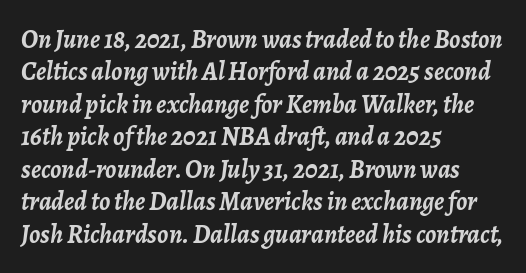
The image shows 26 px bold type, italic (leaning right); set left-aligned, normal line spacing (1.25x), normal letter spacing, not underlined.
